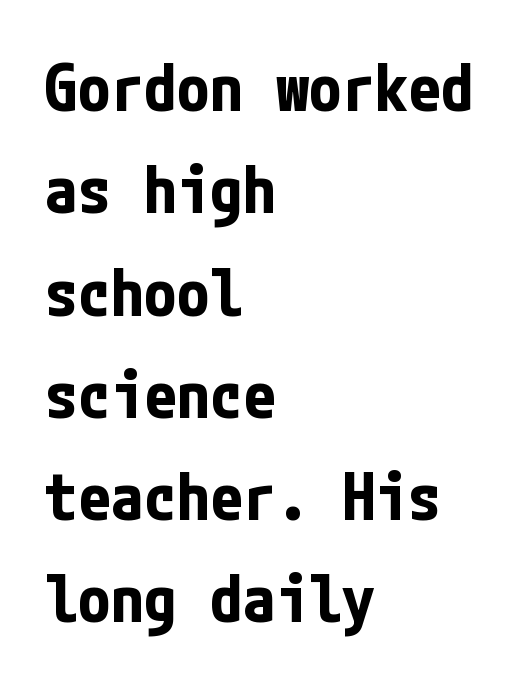
Q: Is the text bold? A: Yes.
Q: Is the text italic (slanted)? A: No, it is upright.
Q: Is the typeface a serif or a sans-serif typeface? A: Sans-serif.
Q: Is the text underlined? A: No.
Q: How is the paragraph aligned? A: Left-aligned.
Q: Is the spacing between letters normal or unusually wide? A: Normal.
Q: Is the spacing between lines tight, normal or loose? A: Normal.
Q: Width (condensed, normal, or wide)? A: Condensed.
Q: Stroke contrast? A: Low.
Q: x-height? A: Medium.
